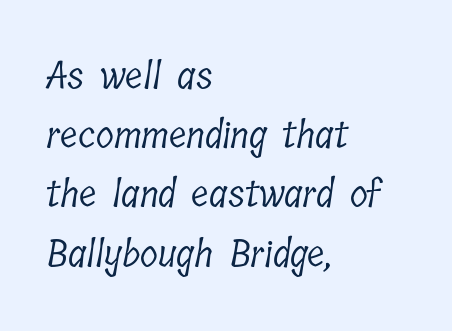
The image shows 37 px light, condensed serif type; set left-aligned, normal line spacing (1.6x), normal letter spacing, not underlined; low stroke contrast and a medium x-height.
